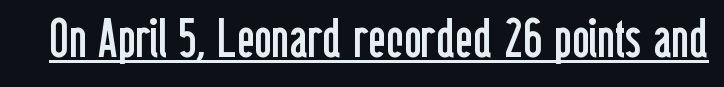
{"serif": "no", "italic": "no", "bold": "no", "weight": "regular", "width": "condensed", "stroke_contrast": "low", "x_height": "medium", "monospaced": "no", "underline": "yes", "letter_spacing": "normal", "letter_spacing_em": 0.0, "glyph_px": 54}
